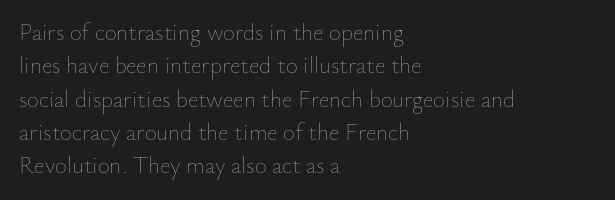
How would I describe the line gaps? Plain and ordinary. Just letters on the line, the space beneath them empty. Alignment: flush left. In terms of posture, this sample is upright.
